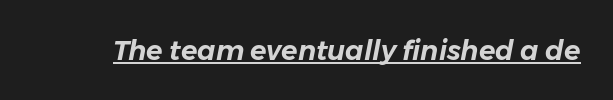
{"italic": "yes", "lean": "right", "slant_degrees": 11, "underline": "yes", "letter_spacing": "normal", "letter_spacing_em": 0.0, "glyph_px": 27}
